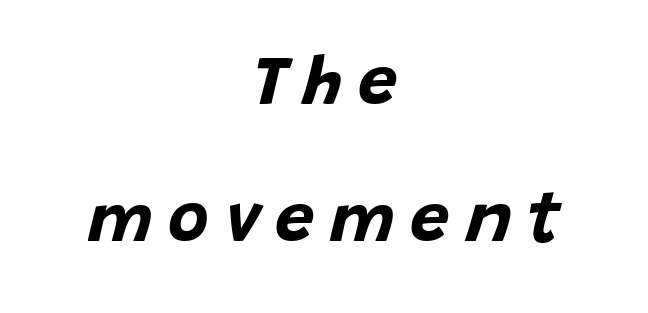
Q: Is the text bold? A: Yes.
Q: Is the text italic (slanted)? A: Yes, it leans right by about 15 degrees.
Q: Is the text underlined? A: No.
Q: How is the paragraph aligned? A: Centered.
Q: Is the spacing between letters normal or unusually wide? A: Unusually wide.
Q: Is the spacing between lines tight, normal or loose? A: Loose.
Q: Width (condensed, normal, or wide)? A: Normal.
Q: Stroke contrast? A: Low.
Q: x-height? A: Large.
Q: Monospaced? A: No.
